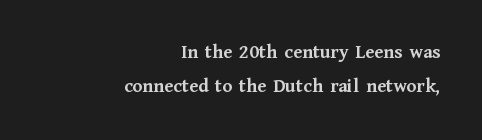
The image shows 20 px bold type, upright; set right-aligned, normal line spacing (1.68x), normal letter spacing, not underlined.
